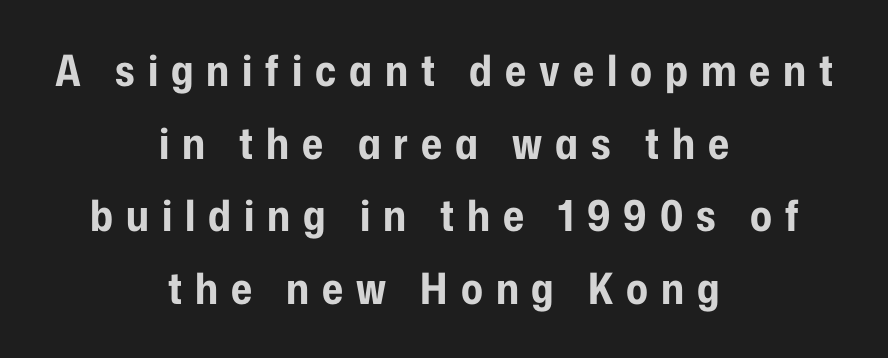
The image shows 43 px bold, condensed sans-serif type, upright; set centered, normal line spacing (1.69x), unusually wide letter spacing (+0.3 em), not underlined; low stroke contrast and a medium x-height.
